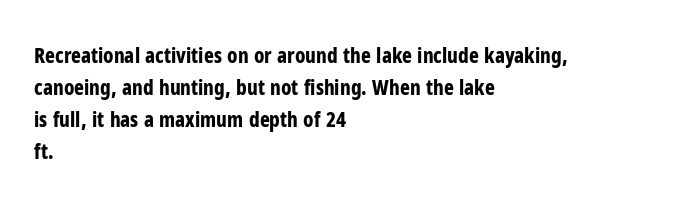
Tracking value appears to be zero — textbook default spacing. Is the type bold? Yes — the strokes are clearly thick and heavy. The block of text has a typical density, with ordinary space between rows. The rag falls on the right side of this text block. Words float on clear page, feet unadorned.
